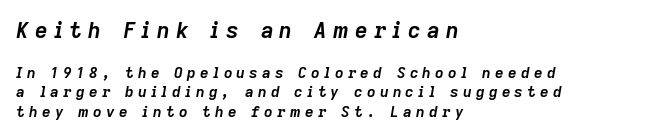
Baseline-to-baseline distance is the conventional proportion of letter height. Beneath every word, the page is bare. Does the weight exceed regular? Yes, all the way to bold. The face used here has a pronounced slope to its letters. Compared with a centered layout, this one pins lines to the left instead. The rendering shrinks the type as you move from the upper chunk to the lower.
